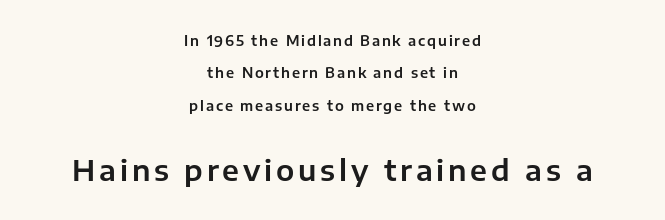
{"serif": "no", "italic": "no", "width": "normal", "stroke_contrast": "low", "x_height": "medium", "monospaced": "no", "underline": "no", "align": "center", "line_spacing": "loose", "line_spacing_ratio": 2.31, "larger_block": "second", "size_ratio": 2.07, "glyph_px": 29}
